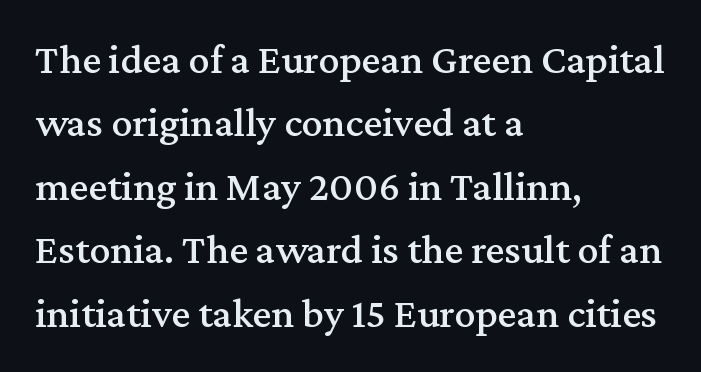
The vertical gap from one line to the next is medium. Proportional: the letters do not fall into vertical columns. The rendering keeps characters at their native spacing. Little horizontal feet cap the strokes, marking this as serif type. Italic? Not at all — the glyphs are vertical.
